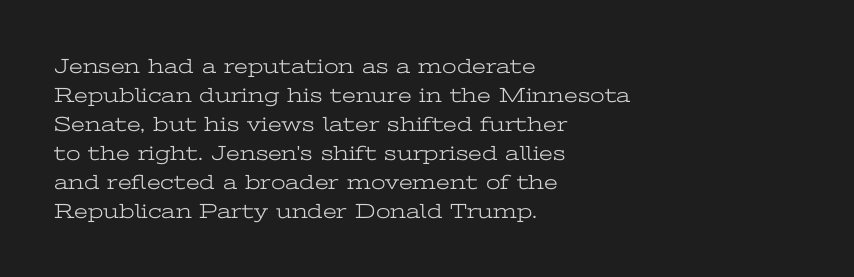
{"italic": "no", "bold": "no", "underline": "no", "align": "left", "line_spacing": "normal", "line_spacing_ratio": 1.38, "letter_spacing": "normal", "letter_spacing_em": 0.0, "glyph_px": 21}
